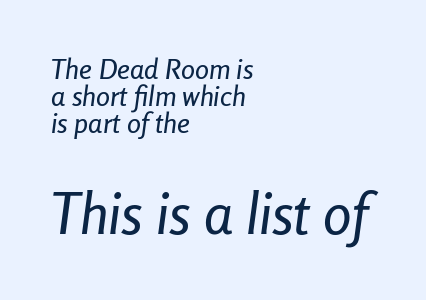
The image shows 57 px condensed type, italic (leaning right); set left-aligned, tight line spacing (0.97x), normal letter spacing, not underlined; the second (bottom) block is 2.04x larger; low stroke contrast and a medium x-height.
